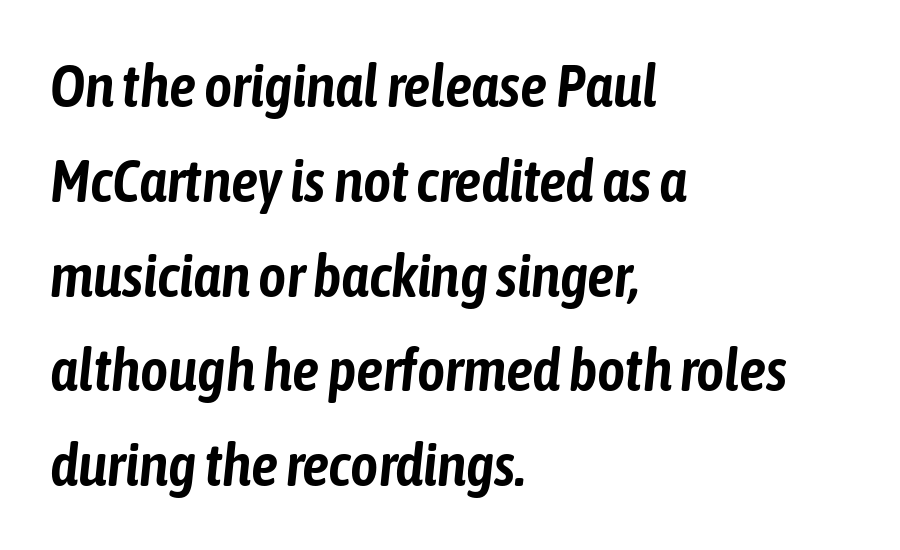
Q: Is the text italic (slanted)? A: Yes, it leans right by about 6 degrees.
Q: Is the text underlined? A: No.
Q: How is the paragraph aligned? A: Left-aligned.
Q: Is the spacing between letters normal or unusually wide? A: Normal.
Q: Is the spacing between lines tight, normal or loose? A: Normal.
Q: Width (condensed, normal, or wide)? A: Condensed.
Q: Stroke contrast? A: Low.
Q: x-height? A: Medium.
Q: Monospaced? A: No.
